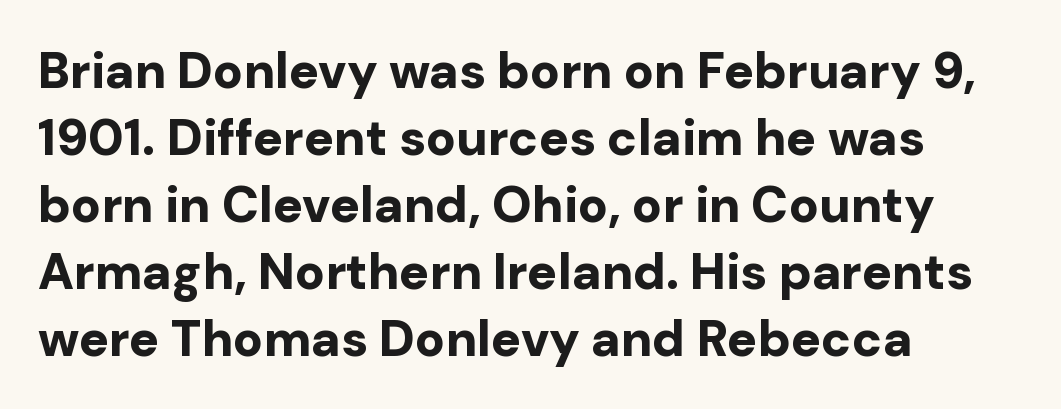
Character widths vary here, with narrow letters taking less room than wide ones. Left-aligned paragraph, ragged on the right. The type is set solid horizontally, with unmodified tracking. Each row of text sits above clean, open space.
